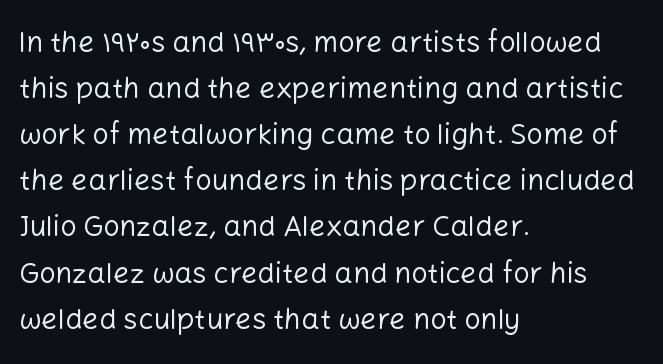
Clear beneath every line of the passage. Which margin do the lines hug? The left one — the right edge is uneven. Each letter keeps its own natural width here, so spacing adapts to shape. Is the stroke heavy? The answer is a plain regular-or-lighter.
